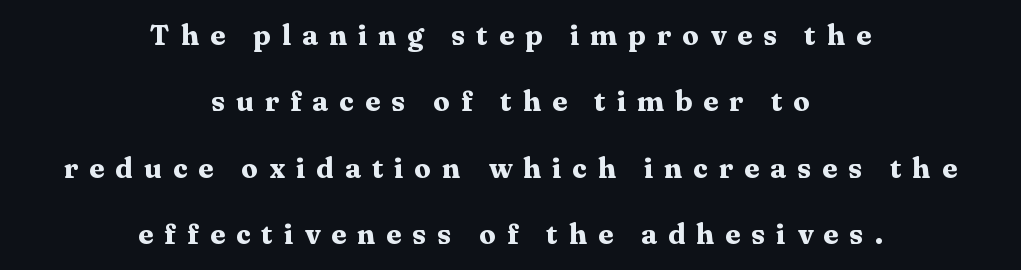
The image shows 28 px heavy, wide serif type, upright; set centered, loose line spacing (2.37x), unusually wide letter spacing (+0.39 em), not underlined; medium stroke contrast and a medium x-height.
